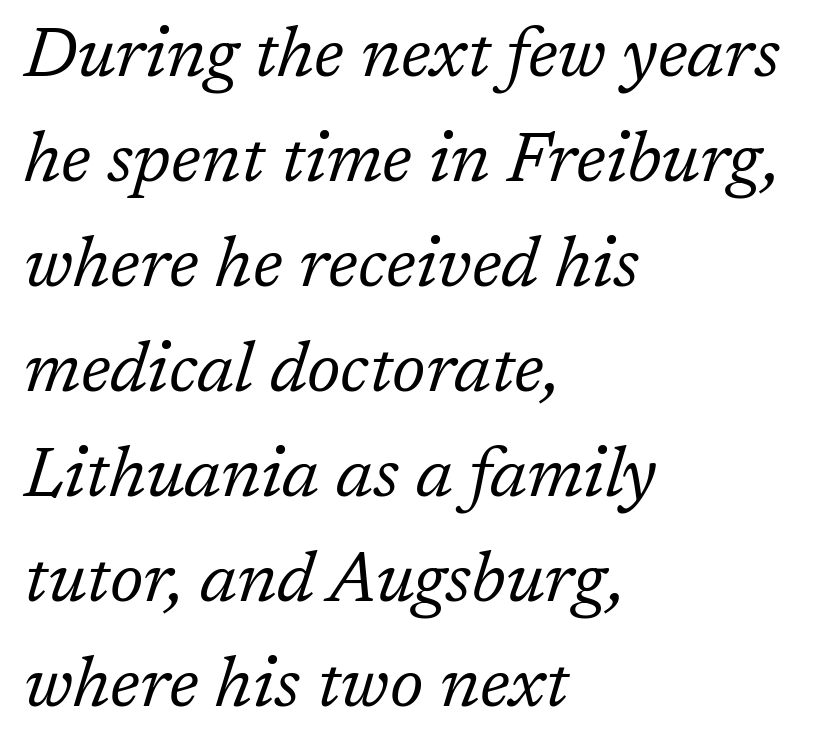
{"serif": "yes", "italic": "yes", "lean": "right", "slant_degrees": 17, "bold": "no", "weight": "regular", "width": "normal", "stroke_contrast": "low", "x_height": "medium", "monospaced": "no", "underline": "no", "align": "left", "line_spacing": "normal", "line_spacing_ratio": 1.5, "letter_spacing": "normal", "letter_spacing_em": 0.0, "glyph_px": 70}
